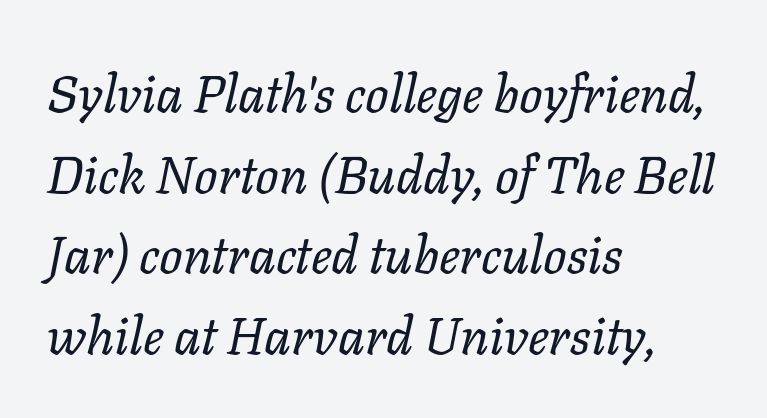
{"italic": "yes", "lean": "right", "slant_degrees": 11, "bold": "no", "weight": "regular", "width": "normal", "stroke_contrast": "low", "x_height": "medium", "monospaced": "no", "underline": "no", "align": "left", "line_spacing": "normal", "line_spacing_ratio": 1.55, "letter_spacing": "normal", "letter_spacing_em": 0.0, "glyph_px": 52}
